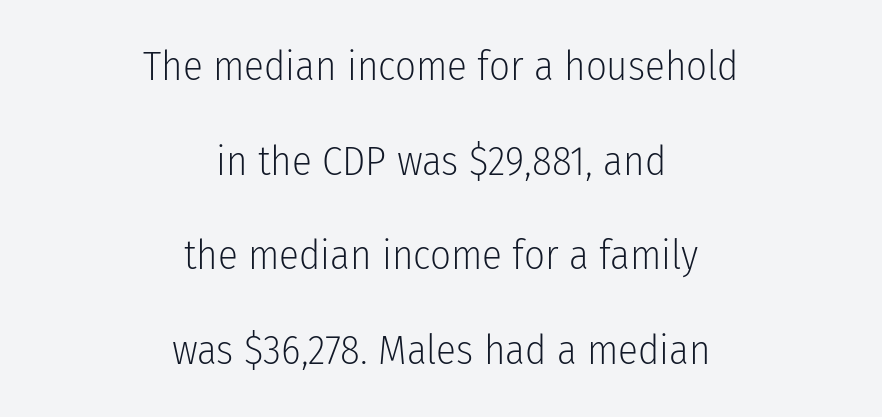
Unbolded letterforms with no extra heft. Only glyphs here, with clear space below each row. Serif or sans? Sans — the stroke terminals are bare. Does the lettering tilt? It doesn't — this is upright. Students, observe: this is what heavily led, spacious text looks like.
